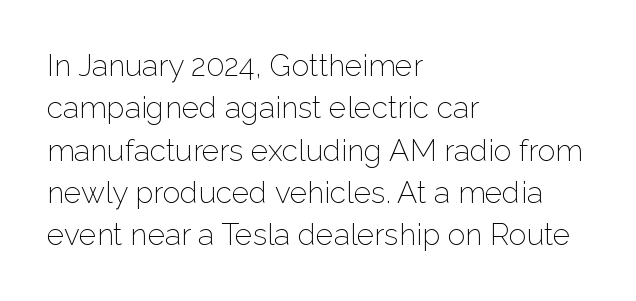
The image shows 30 px light sans-serif type, upright; set left-aligned, normal line spacing (1.41x), normal letter spacing, not underlined; low stroke contrast and a medium x-height.
